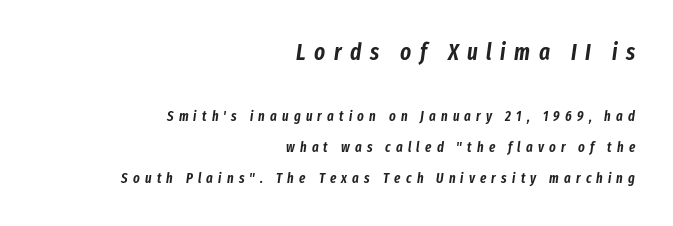
Q: Is the text italic (slanted)? A: Yes, it leans right by about 8 degrees.
Q: Is the text underlined? A: No.
Q: How is the paragraph aligned? A: Right-aligned.
Q: Is the spacing between letters normal or unusually wide? A: Unusually wide.
Q: Is the spacing between lines tight, normal or loose? A: Loose.
Q: Which block of text is set in a larger size, the first (top) or the second (bottom)? A: The first (top) one.
